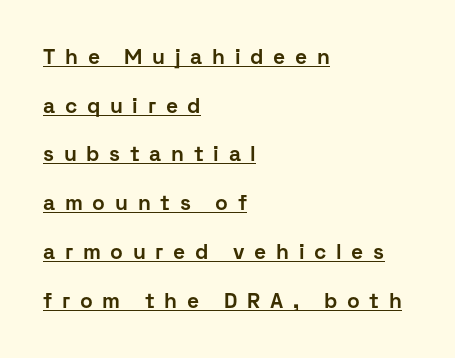
{"italic": "no", "bold": "yes", "underline": "yes", "align": "left", "line_spacing": "loose", "line_spacing_ratio": 2.32, "letter_spacing": "wide", "letter_spacing_em": 0.46, "glyph_px": 21}
